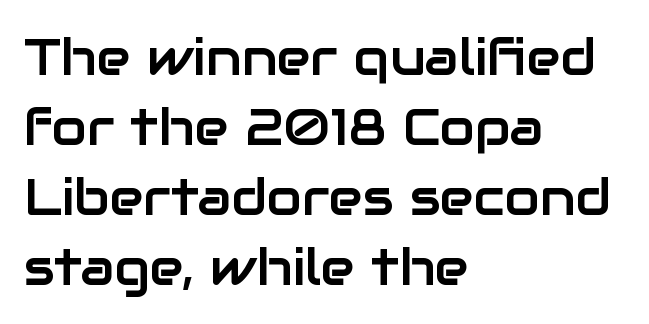
A normal amount of white space separates one row of letters from the next. The paragraph has a hard left edge and a soft right edge. Caption: standard tracking, unaltered. Style check: upright. The rendering uses natural spacing where letterforms have individual widths.
